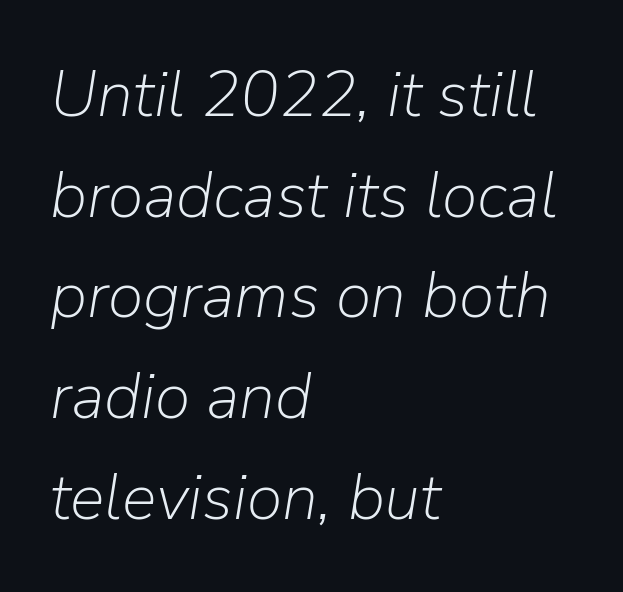
Honestly, there is no underline to notice here at all. Default kerning and tracking; the words read as compact shapes. These lines are rendered in a variable-pitch font. No letter is thick-stroked: the sample isn't bold.
